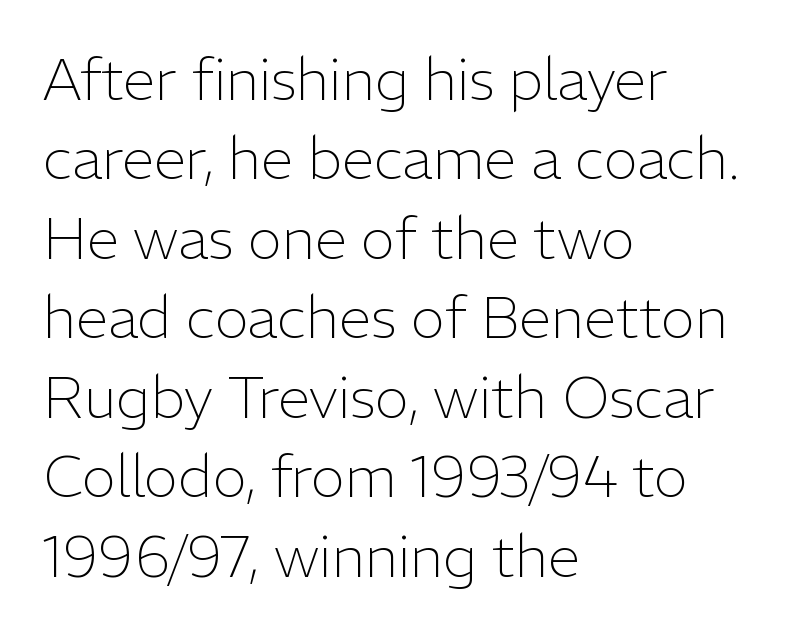
Q: Is the text bold? A: No.
Q: Is the text italic (slanted)? A: No, it is upright.
Q: Is the typeface a serif or a sans-serif typeface? A: Sans-serif.
Q: Is the text underlined? A: No.
Q: How is the paragraph aligned? A: Left-aligned.
Q: Is the spacing between letters normal or unusually wide? A: Normal.
Q: Is the spacing between lines tight, normal or loose? A: Normal.
Q: Width (condensed, normal, or wide)? A: Normal.
Q: Stroke contrast? A: Low.
Q: x-height? A: Medium.
Q: Monospaced? A: No.
